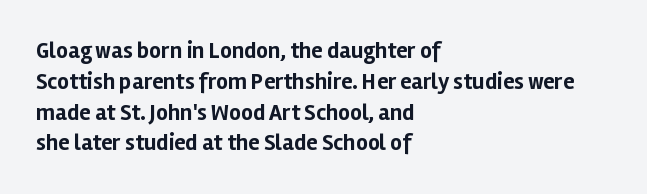
It's the straight-up-and-down kind of type. Descender tails drop into unmarked territory. Weight check: bold — yes, fully. Line beginnings align vertically; line endings do not.
